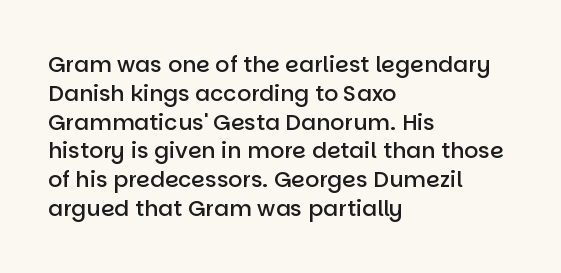
{"italic": "no", "bold": "semi", "underline": "no", "align": "left", "line_spacing": "normal", "line_spacing_ratio": 1.31, "letter_spacing": "normal", "letter_spacing_em": 0.0, "glyph_px": 22}
